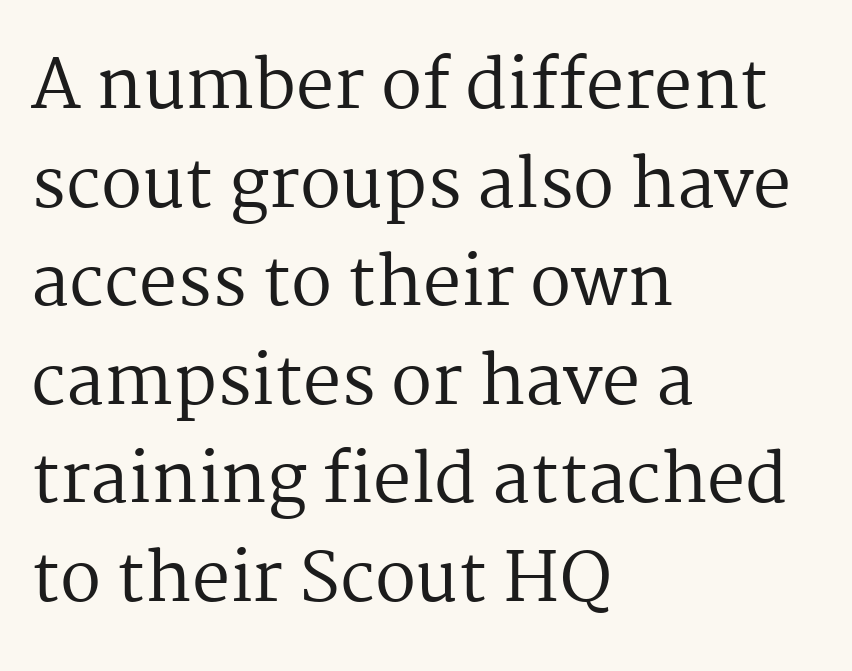
The image shows 68 px regular-weight serif type, upright; set left-aligned, normal line spacing (1.45x), normal letter spacing, not underlined; medium stroke contrast and a medium x-height.
